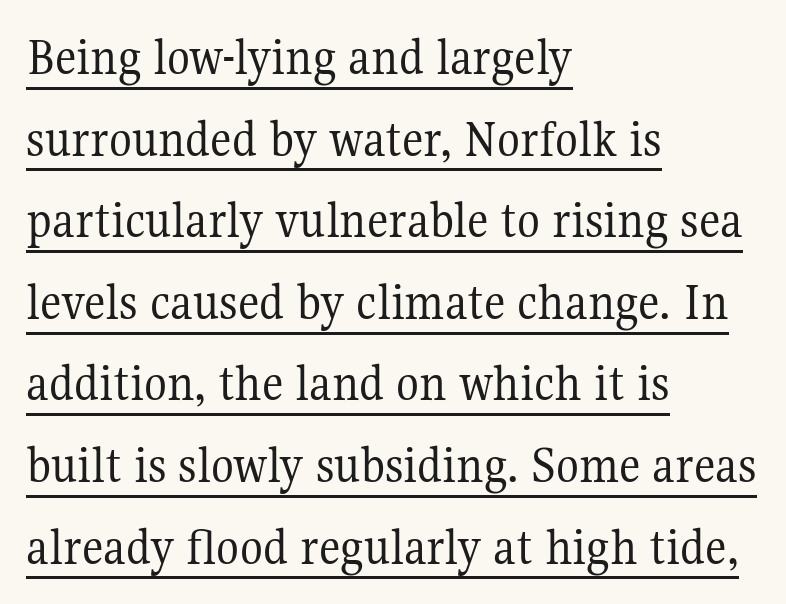
Q: Is the text bold? A: No.
Q: Is the text italic (slanted)? A: No, it is upright.
Q: Is the typeface a serif or a sans-serif typeface? A: Serif.
Q: Is the text underlined? A: Yes.
Q: How is the paragraph aligned? A: Left-aligned.
Q: Is the spacing between letters normal or unusually wide? A: Normal.
Q: Is the spacing between lines tight, normal or loose? A: Normal.
Q: Width (condensed, normal, or wide)? A: Normal.
Q: Stroke contrast? A: Medium.
Q: x-height? A: Medium.
Q: Monospaced? A: No.
